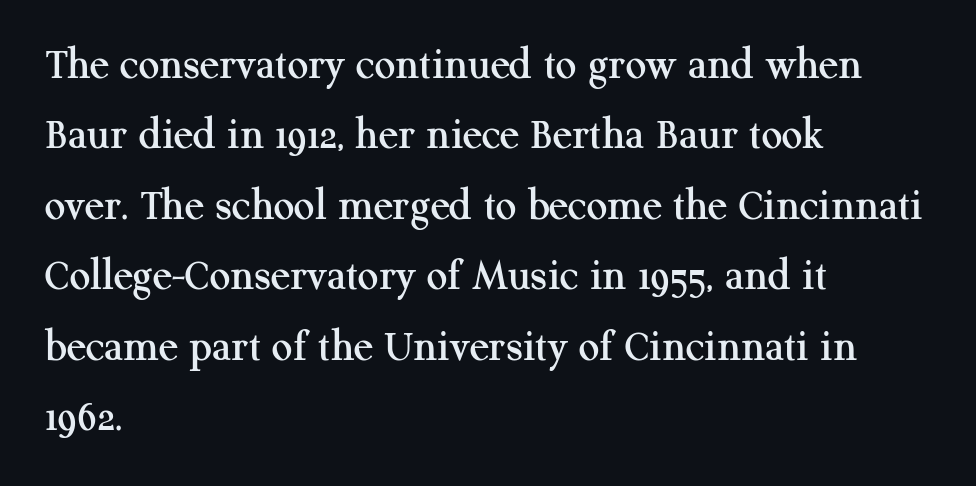
{"serif": "yes", "italic": "no", "width": "normal", "stroke_contrast": "medium", "x_height": "medium", "monospaced": "no", "underline": "no", "align": "left", "line_spacing": "normal", "line_spacing_ratio": 1.53, "letter_spacing": "normal", "letter_spacing_em": 0.0, "glyph_px": 46}
